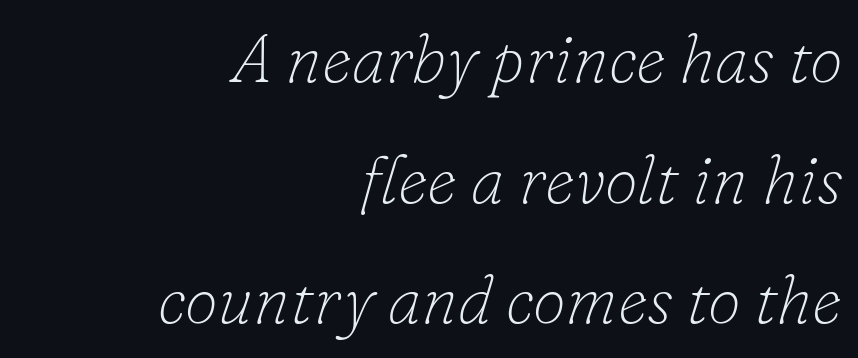
{"serif": "yes", "italic": "yes", "lean": "right", "slant_degrees": 16, "bold": "no", "weight": "thin", "width": "normal", "stroke_contrast": "low", "x_height": "small", "monospaced": "no", "underline": "no", "align": "right", "line_spacing_ratio": 1.8, "letter_spacing": "normal", "letter_spacing_em": 0.0, "glyph_px": 67}
